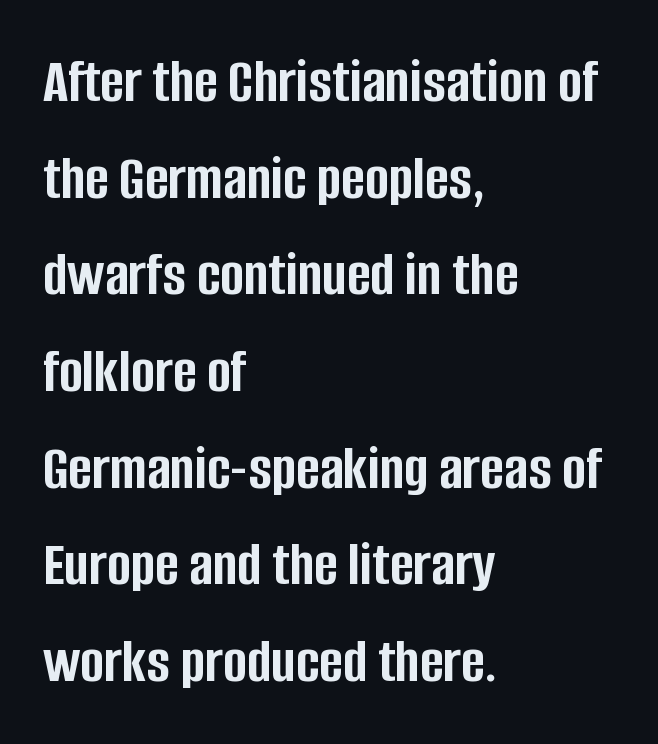
Honestly, there is no underline to notice here at all. The glyphs in this specimen are sans serif. Quick note: interline space is typical. Notice how the passage keeps a crisp vertical edge on the left only.
